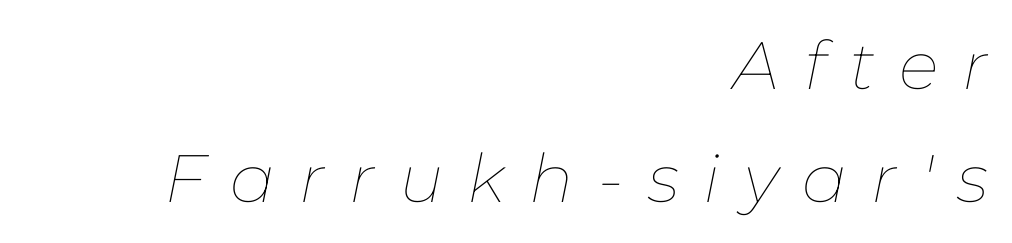
Q: Is the text bold? A: No.
Q: Is the text italic (slanted)? A: Yes, it leans right by about 11 degrees.
Q: Is the text underlined? A: No.
Q: How is the paragraph aligned? A: Right-aligned.
Q: Is the spacing between letters normal or unusually wide? A: Unusually wide.
Q: Is the spacing between lines tight, normal or loose? A: Normal.
Q: Width (condensed, normal, or wide)? A: Normal.
Q: Stroke contrast? A: Low.
Q: x-height? A: Medium.
Q: Monospaced? A: No.
